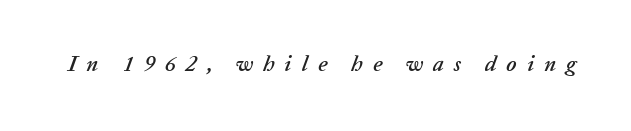
The image shows 22 px text type, italic (leaning right); set unusually wide letter spacing (+0.45 em), not underlined.
